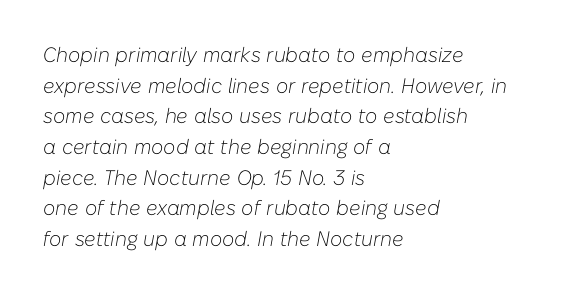
The image shows 21 px text type, italic (leaning right); set left-aligned, normal line spacing (1.46x), normal letter spacing, not underlined.
